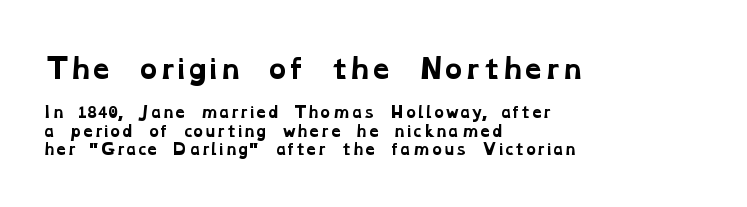
If you squint, the top block still reads clearly — it's the larger of the two. Is the block centered? No — it sits flush against the left margin. A clean baseline with only descenders dipping below it. Letter spacing: default. In terms of weight, the rendering is a true, heavy bold.
